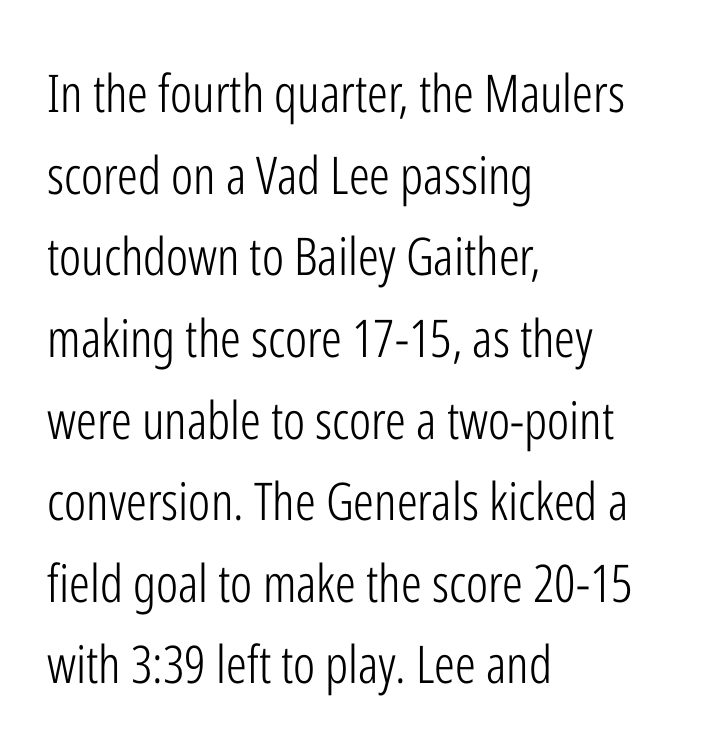
{"serif": "no", "italic": "no", "bold": "no", "weight": "light", "width": "condensed", "stroke_contrast": "low", "x_height": "medium", "monospaced": "no", "underline": "no", "align": "left", "line_spacing": "normal", "line_spacing_ratio": 1.57, "letter_spacing": "normal", "letter_spacing_em": 0.0, "glyph_px": 52}
